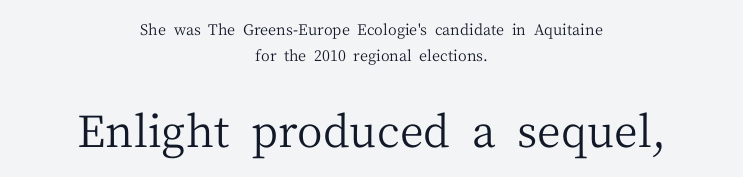
{"serif": "yes", "italic": "no", "bold": "no", "weight": "regular", "width": "normal", "stroke_contrast": "medium", "x_height": "medium", "monospaced": "no", "underline": "no", "align": "center", "line_spacing_ratio": 1.74, "letter_spacing": "normal", "letter_spacing_em": 0.0, "larger_block": "second", "size_ratio": 2.93, "glyph_px": 44}
